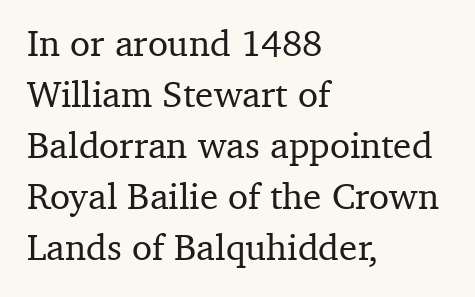
You can tell it's not italic because the verticals are truly vertical. You could not count columns in this text — the font is proportionally spaced. The rag falls on the right side of this text block. The passage shown has conventional tracking throughout.
